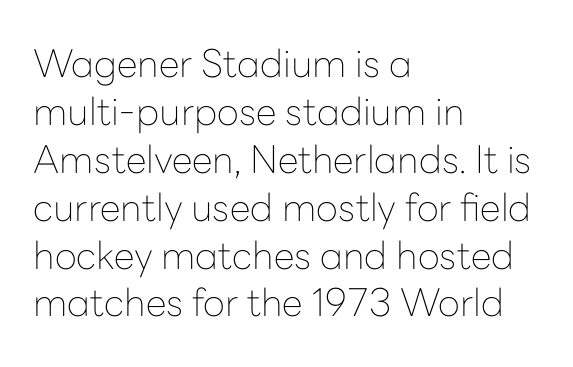
The image shows 38 px thin sans-serif type, upright; set left-aligned, normal line spacing (1.26x), normal letter spacing, not underlined; low stroke contrast and a medium x-height.
